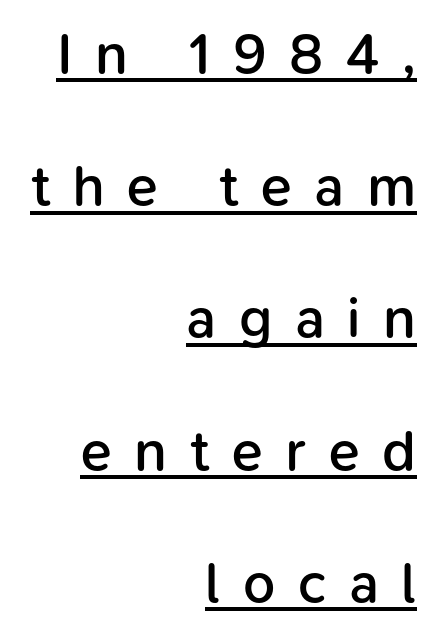
Q: Is the text bold? A: Semi-bold.
Q: Is the text italic (slanted)? A: No, it is upright.
Q: Is the typeface a serif or a sans-serif typeface? A: Sans-serif.
Q: Is the text underlined? A: Yes.
Q: How is the paragraph aligned? A: Right-aligned.
Q: Is the spacing between letters normal or unusually wide? A: Unusually wide.
Q: Is the spacing between lines tight, normal or loose? A: Loose.
Q: Width (condensed, normal, or wide)? A: Normal.
Q: Stroke contrast? A: Low.
Q: x-height? A: Medium.
Q: Monospaced? A: No.
